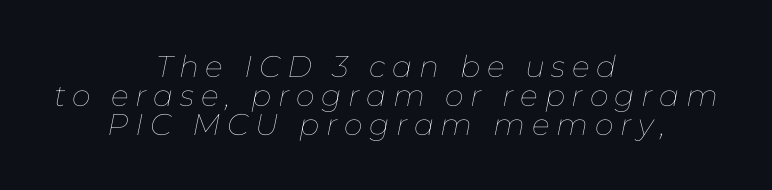
{"italic": "yes", "lean": "right", "slant_degrees": 11, "bold": "no", "weight": "thin", "width": "normal", "stroke_contrast": "low", "x_height": "medium", "monospaced": "no", "underline": "no", "align": "center", "line_spacing": "tight", "line_spacing_ratio": 0.96, "letter_spacing": "wide", "letter_spacing_em": 0.22, "glyph_px": 30}
